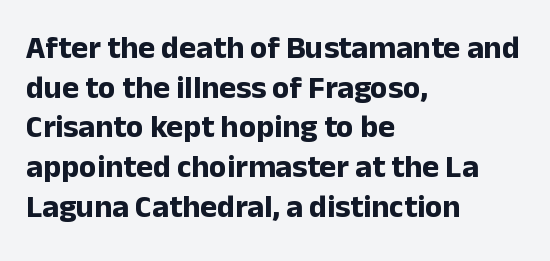
Q: Is the text bold? A: Yes.
Q: Is the text italic (slanted)? A: No, it is upright.
Q: Is the typeface a serif or a sans-serif typeface? A: Sans-serif.
Q: Is the text underlined? A: No.
Q: How is the paragraph aligned? A: Left-aligned.
Q: Is the spacing between letters normal or unusually wide? A: Normal.
Q: Width (condensed, normal, or wide)? A: Normal.
Q: Stroke contrast? A: Low.
Q: x-height? A: Medium.
Q: Monospaced? A: No.
